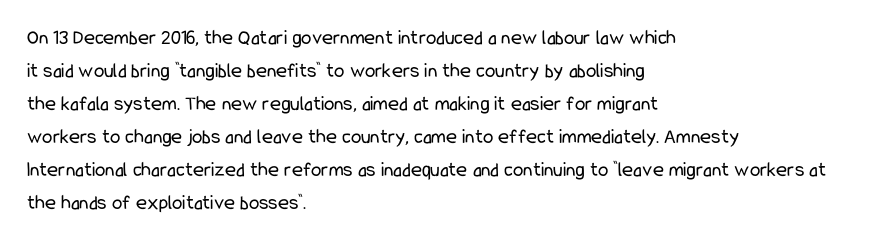
{"italic": "no", "bold": "no", "underline": "no", "align": "left", "line_spacing": "normal", "line_spacing_ratio": 1.57, "letter_spacing": "normal", "letter_spacing_em": 0.0, "glyph_px": 21}
